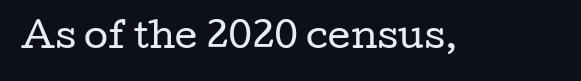
Q: Is the text bold? A: No.
Q: Is the text italic (slanted)? A: No, it is upright.
Q: Is the typeface a serif or a sans-serif typeface? A: Serif.
Q: Is the text underlined? A: No.
Q: Is the spacing between letters normal or unusually wide? A: Normal.
Q: Width (condensed, normal, or wide)? A: Wide.
Q: Stroke contrast? A: Low.
Q: x-height? A: Medium.
Q: Monospaced? A: No.
